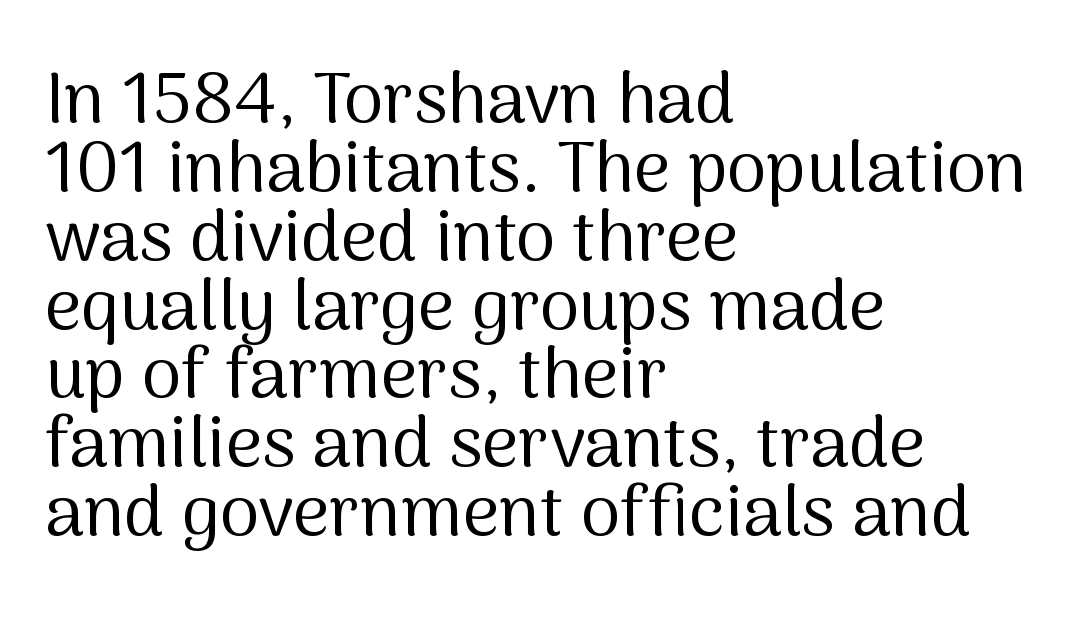
{"serif": "no", "italic": "no", "bold": "no", "weight": "regular", "width": "normal", "stroke_contrast": "medium", "x_height": "medium", "monospaced": "no", "underline": "no", "align": "left", "line_spacing": "tight", "line_spacing_ratio": 0.97, "letter_spacing": "normal", "letter_spacing_em": 0.0, "glyph_px": 71}
